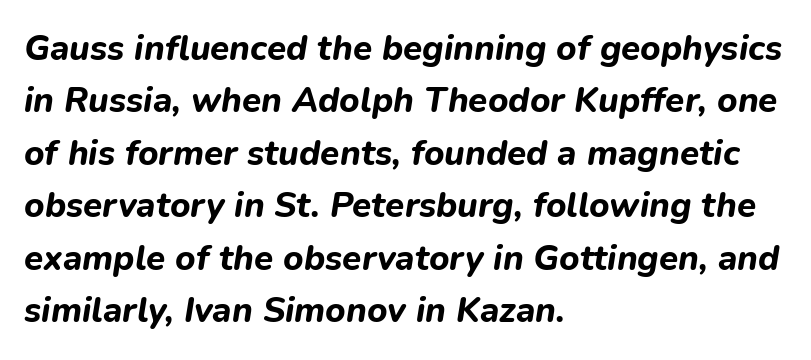
The image shows 35 px bold type, italic (leaning right); set left-aligned, normal line spacing (1.5x), normal letter spacing, not underlined; low stroke contrast and a medium x-height.
